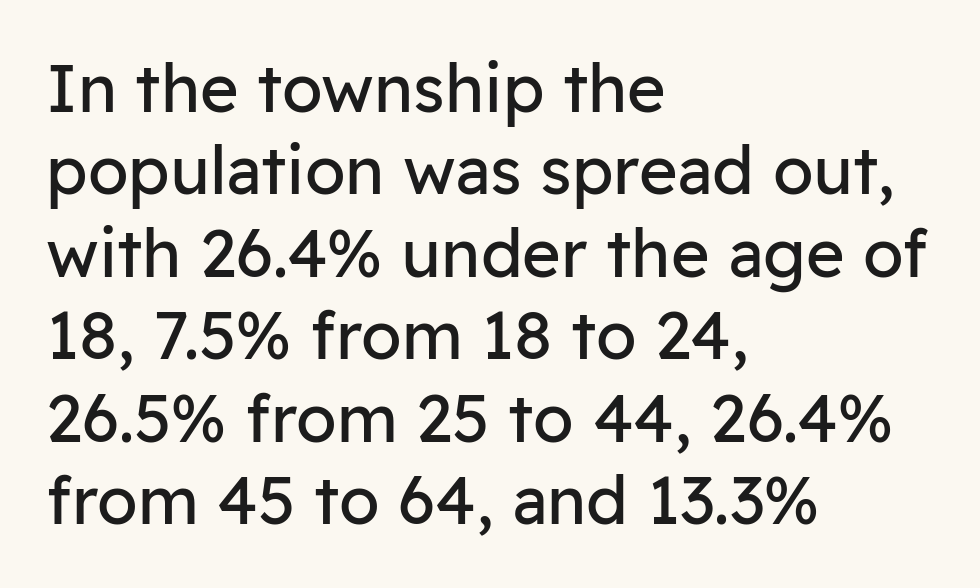
Q: Is the text bold? A: No.
Q: Is the text italic (slanted)? A: No, it is upright.
Q: Is the typeface a serif or a sans-serif typeface? A: Sans-serif.
Q: Is the text underlined? A: No.
Q: How is the paragraph aligned? A: Left-aligned.
Q: Is the spacing between letters normal or unusually wide? A: Normal.
Q: Is the spacing between lines tight, normal or loose? A: Normal.
Q: Width (condensed, normal, or wide)? A: Normal.
Q: Stroke contrast? A: Low.
Q: x-height? A: Medium.
Q: Monospaced? A: No.
